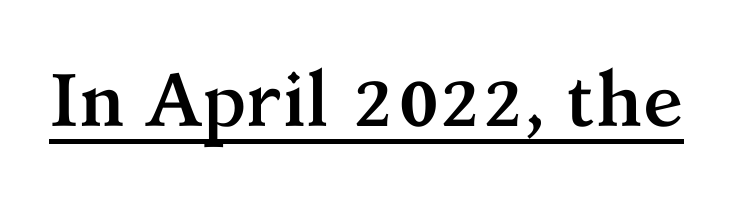
Does the weight exceed regular? Yes, all the way to bold. Is this a fixed-width face? No — the glyphs have proportional, varying widths. The type is set solid horizontally, with unmodified tracking. This sample carries an underscore along the baseline area. Note: serifs present on the glyphs. Quick note: not italic, upright.
